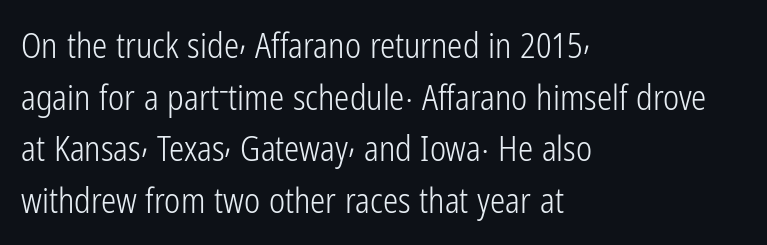
Q: Is the text bold? A: No.
Q: Is the text italic (slanted)? A: No, it is upright.
Q: Is the typeface a serif or a sans-serif typeface? A: Sans-serif.
Q: Is the text underlined? A: No.
Q: How is the paragraph aligned? A: Left-aligned.
Q: Is the spacing between letters normal or unusually wide? A: Normal.
Q: Is the spacing between lines tight, normal or loose? A: Normal.
Q: Width (condensed, normal, or wide)? A: Condensed.
Q: Stroke contrast? A: Low.
Q: x-height? A: Medium.
Q: Monospaced? A: No.
